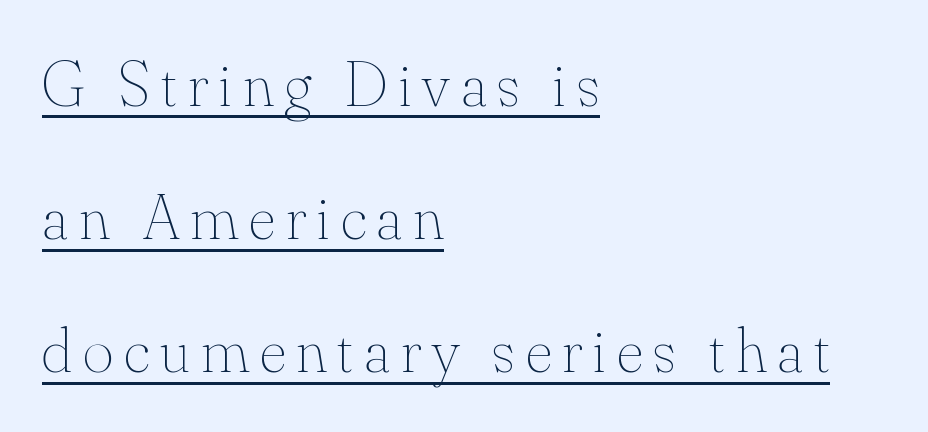
The image shows 65 px thin type, upright; set left-aligned, loose line spacing (2.05x), underlined; medium stroke contrast and a small x-height.
